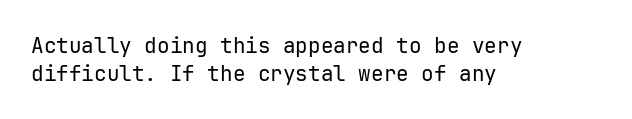
The image shows 21 px text type, upright; set left-aligned, normal line spacing (1.33x), normal letter spacing, not underlined.
